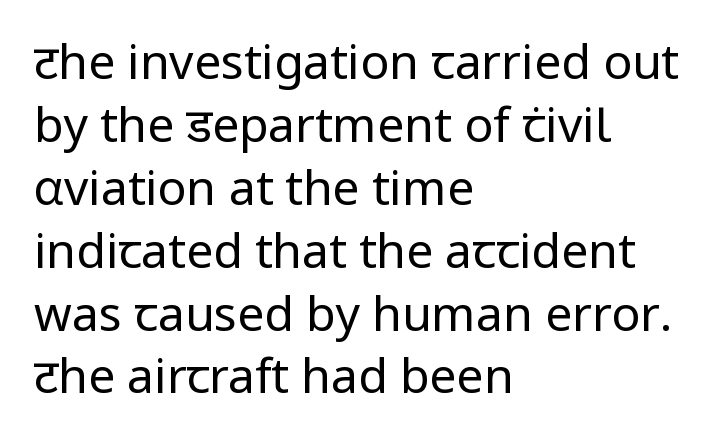
{"serif": "no", "italic": "no", "bold": "no", "weight": "regular", "width": "normal", "stroke_contrast": "low", "x_height": "medium", "monospaced": "no", "underline": "no", "align": "left", "line_spacing": "normal", "line_spacing_ratio": 1.31, "letter_spacing": "normal", "letter_spacing_em": 0.0, "glyph_px": 48}
